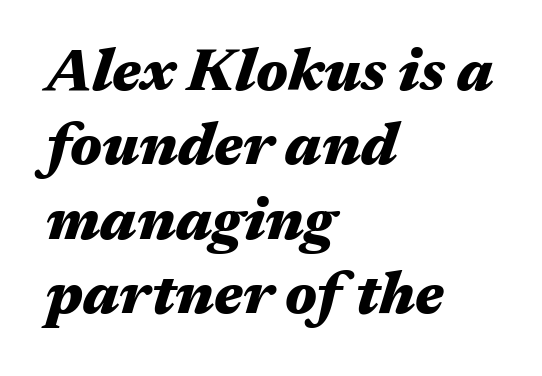
{"italic": "yes", "lean": "right", "slant_degrees": 17, "bold": "yes", "weight": "heavy", "width": "wide", "stroke_contrast": "medium", "x_height": "medium", "monospaced": "no", "underline": "no", "align": "left", "line_spacing": "normal", "line_spacing_ratio": 1.26, "letter_spacing": "normal", "letter_spacing_em": 0.0, "glyph_px": 59}
